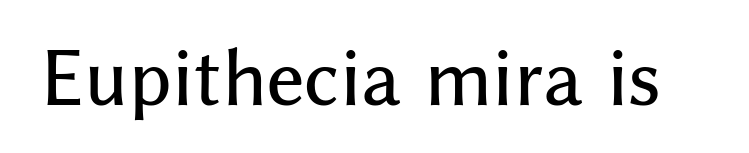
The image shows 72 px sans-serif type, upright; set normal letter spacing, not underlined; medium stroke contrast and a medium x-height.
